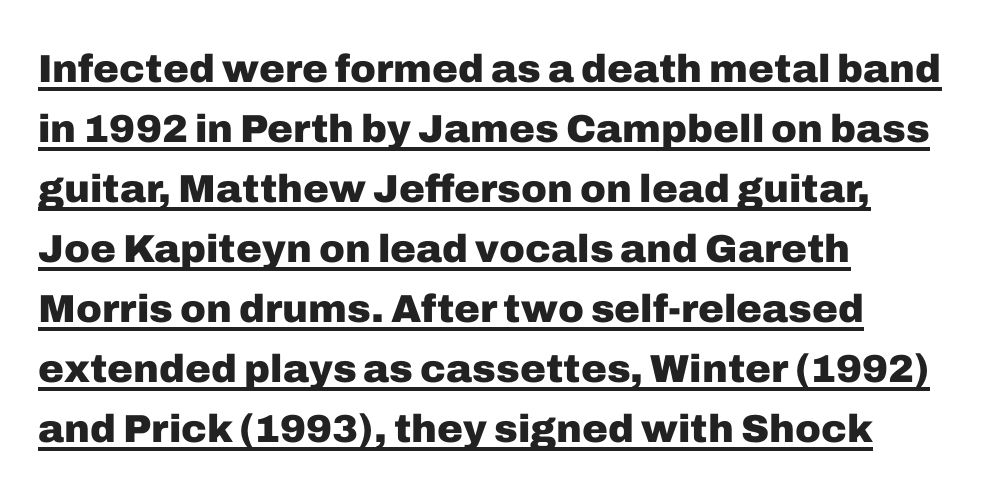
{"serif": "no", "italic": "no", "bold": "yes", "weight": "heavy", "width": "normal", "stroke_contrast": "low", "x_height": "medium", "monospaced": "no", "underline": "yes", "align": "left", "line_spacing": "normal", "line_spacing_ratio": 1.54, "letter_spacing": "normal", "letter_spacing_em": 0.0, "glyph_px": 39}
